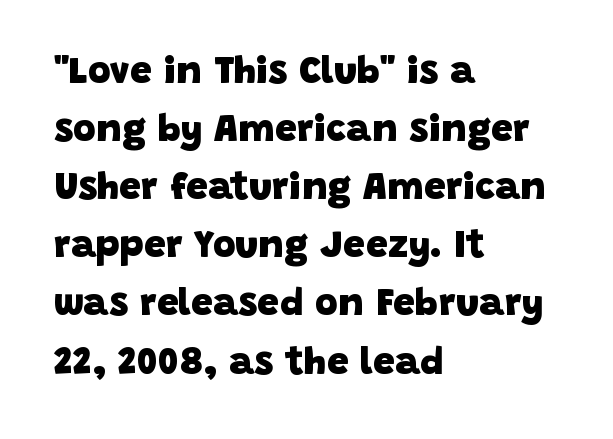
{"serif": "no", "bold": "yes", "weight": "heavy", "width": "normal", "stroke_contrast": "low", "x_height": "large", "monospaced": "no", "underline": "no", "align": "left", "line_spacing": "normal", "line_spacing_ratio": 1.49, "letter_spacing": "normal", "letter_spacing_em": 0.0, "glyph_px": 39}
